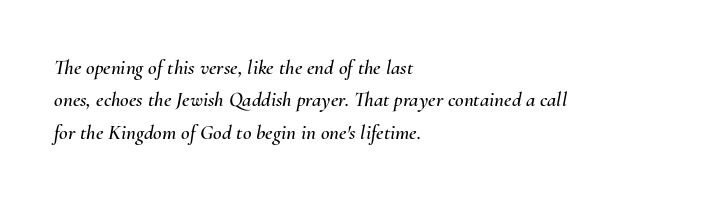
These lines are set flush left with a ragged right edge. The glyphs are unaccompanied by any horizontal stroke below them. Regarding leading, the lines here are spaced in the standard way. The letters are slanted; this is an italic face.
